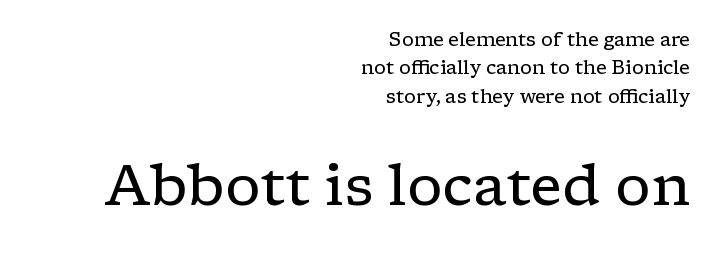
{"serif": "yes", "italic": "no", "bold": "no", "weight": "regular", "width": "wide", "stroke_contrast": "low", "x_height": "medium", "monospaced": "no", "underline": "no", "align": "right", "line_spacing": "normal", "line_spacing_ratio": 1.49, "letter_spacing": "normal", "letter_spacing_em": 0.0, "larger_block": "second", "size_ratio": 3.0, "glyph_px": 57}
